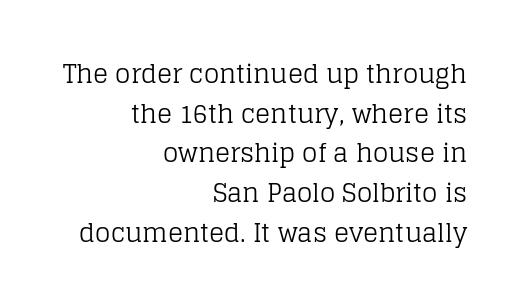
The image shows 25 px text type, upright; set right-aligned, normal line spacing (1.59x), normal letter spacing, not underlined.
